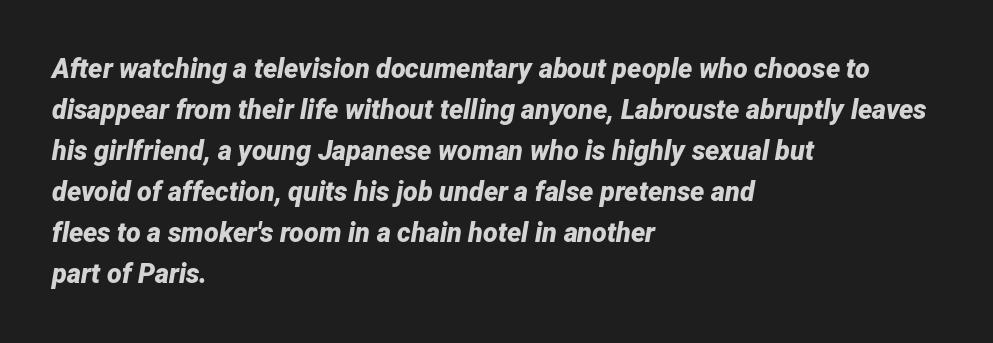
Nobody drew a line under any word here. Honestly, the letter spacing is just normal — you wouldn't notice it. It's the slanting kind of type. Emphasis by weight is at full strength: bold.
